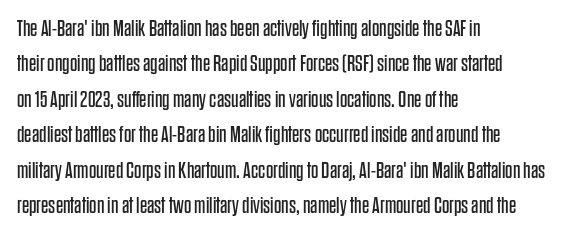
The face looks like a standard text weight, possibly lighter. Vertical strokes here are truly vertical. These lines keep a tight, regular rhythm from letter to letter. Leading matches the norm, producing a regular column. Left-aligned paragraph, ragged on the right. The space directly below the letters is spotless.
